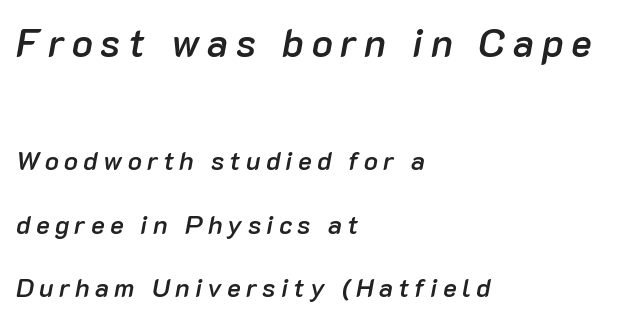
{"italic": "yes", "lean": "right", "slant_degrees": 10, "bold": "semi", "weight": "semibold", "width": "normal", "stroke_contrast": "low", "x_height": "medium", "monospaced": "no", "underline": "no", "align": "left", "line_spacing": "loose", "line_spacing_ratio": 2.44, "letter_spacing": "wide", "letter_spacing_em": 0.2, "larger_block": "first", "size_ratio": 1.5, "glyph_px": 39}
